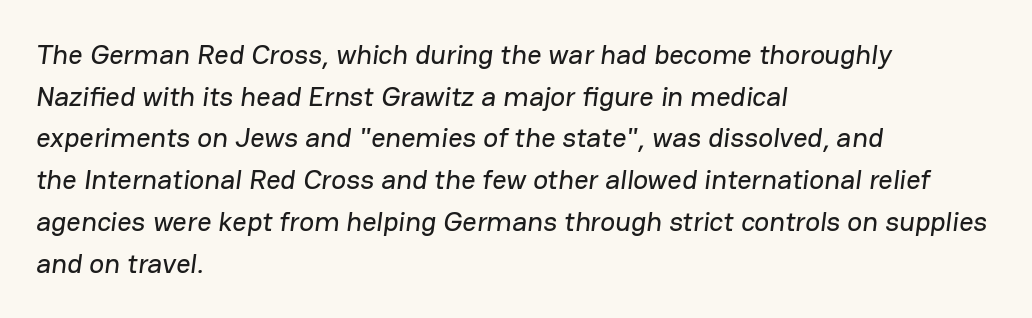
The image shows 28 px sans-serif type; set left-aligned, normal line spacing (1.49x), normal letter spacing, not underlined; low stroke contrast and a medium x-height.
